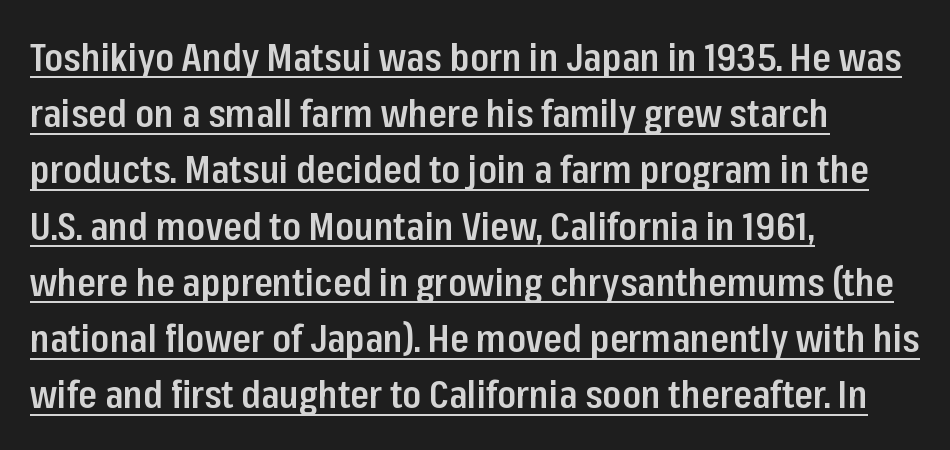
{"serif": "no", "italic": "no", "bold": "semi", "weight": "semibold", "width": "condensed", "stroke_contrast": "low", "x_height": "medium", "monospaced": "no", "underline": "yes", "align": "left", "line_spacing": "normal", "line_spacing_ratio": 1.48, "letter_spacing": "normal", "letter_spacing_em": 0.0, "glyph_px": 38}
